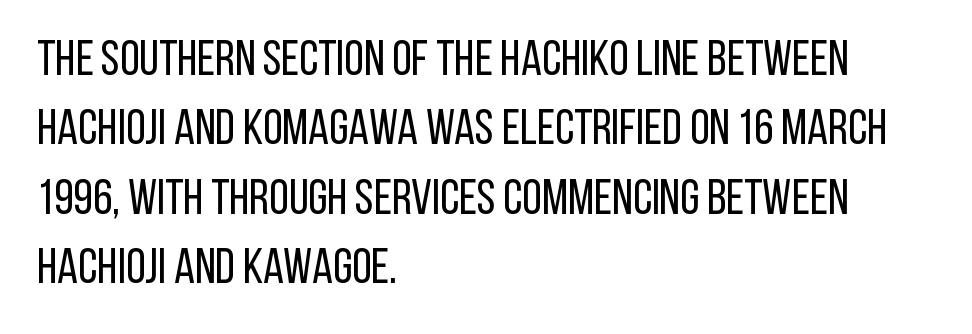
Q: Is the text bold? A: No.
Q: Is the text italic (slanted)? A: No, it is upright.
Q: Is the typeface a serif or a sans-serif typeface? A: Sans-serif.
Q: Is the text underlined? A: No.
Q: How is the paragraph aligned? A: Left-aligned.
Q: Is the spacing between letters normal or unusually wide? A: Normal.
Q: Is the spacing between lines tight, normal or loose? A: Normal.
Q: Width (condensed, normal, or wide)? A: Condensed.
Q: Stroke contrast? A: Low.
Q: x-height? A: Large.
Q: Monospaced? A: No.
